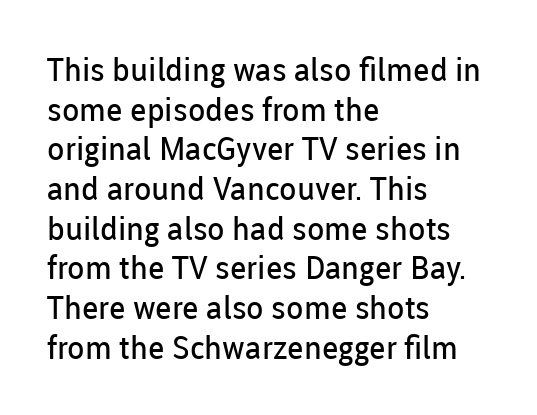
{"serif": "no", "italic": "no", "bold": "no", "weight": "regular", "width": "normal", "stroke_contrast": "low", "x_height": "medium", "monospaced": "no", "underline": "no", "align": "left", "line_spacing_ratio": 1.24, "letter_spacing": "normal", "letter_spacing_em": 0.0, "glyph_px": 32}
